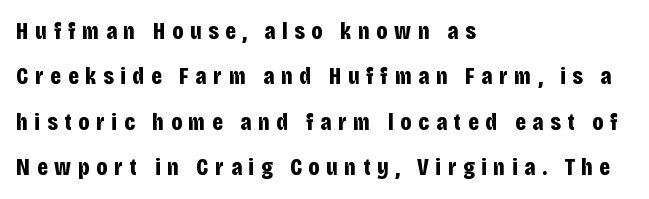
{"italic": "no", "bold": "yes", "underline": "no", "align": "left", "line_spacing_ratio": 1.89, "letter_spacing": "wide", "letter_spacing_em": 0.28, "glyph_px": 24}
